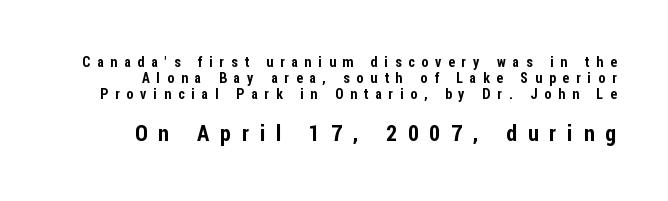
{"italic": "no", "underline": "no", "line_spacing": "tight", "line_spacing_ratio": 1.14, "letter_spacing": "wide", "letter_spacing_em": 0.5, "larger_block": "second", "size_ratio": 1.57, "glyph_px": 22}
